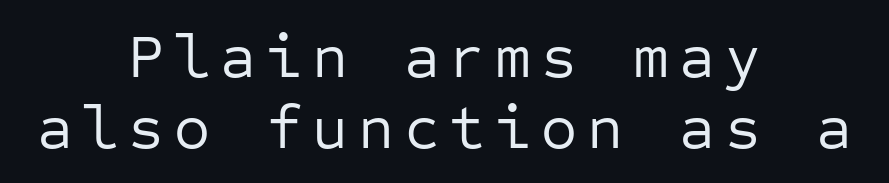
{"serif": "no", "italic": "no", "bold": "no", "weight": "regular", "width": "normal", "stroke_contrast": "low", "x_height": "medium", "monospaced": "yes", "underline": "no", "align": "center", "line_spacing": "tight", "line_spacing_ratio": 1.15, "glyph_px": 62}
